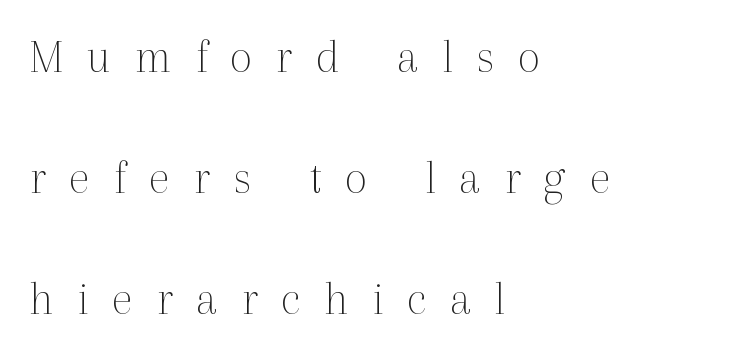
Horizontal bands of white between lines are thick stripes. Spacing verdict: proportional, widths tailored to each character. The letterforms stand isolated, each surrounded by extra space. The rag falls on the right side of this text block. Compared with a typical body face, this is equally light or lighter still. The glyphs are unaccompanied by any horizontal stroke below them.
